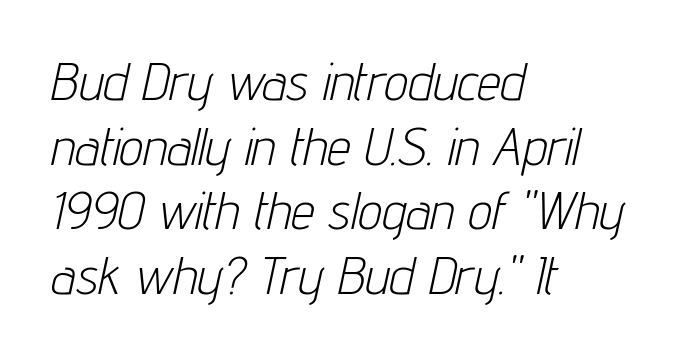
Q: Is the text bold? A: No.
Q: Is the text italic (slanted)? A: Yes, it leans right by about 12 degrees.
Q: Is the text underlined? A: No.
Q: How is the paragraph aligned? A: Left-aligned.
Q: Is the spacing between letters normal or unusually wide? A: Normal.
Q: Width (condensed, normal, or wide)? A: Condensed.
Q: Stroke contrast? A: Low.
Q: x-height? A: Medium.
Q: Monospaced? A: No.
